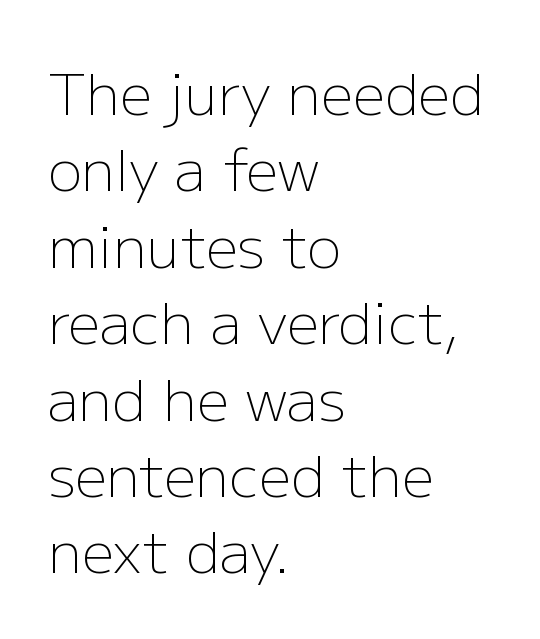
Standard letterfit; no display-style spreading of the glyphs. Every character sits straight up, as roman type does. Normally led — the rows are evenly, conventionally spaced. The text was rendered using a sans face with plain stroke endings.
